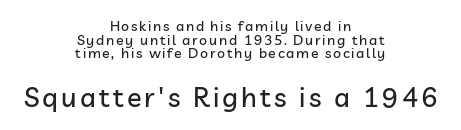
Q: Is the text italic (slanted)? A: No, it is upright.
Q: Is the text underlined? A: No.
Q: How is the paragraph aligned? A: Centered.
Q: Is the spacing between lines tight, normal or loose? A: Tight.
Q: Which block of text is set in a larger size, the first (top) or the second (bottom)? A: The second (bottom) one.
